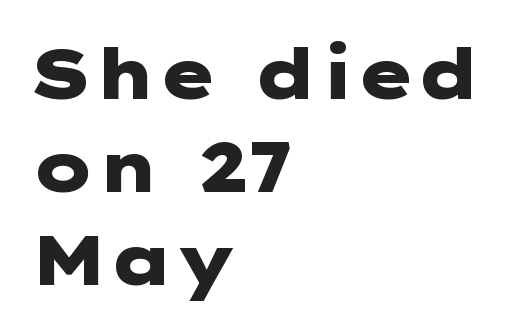
{"serif": "no", "italic": "no", "bold": "yes", "weight": "heavy", "width": "wide", "stroke_contrast": "low", "x_height": "medium", "underline": "no", "align": "left", "line_spacing": "normal", "line_spacing_ratio": 1.35, "letter_spacing": "normal", "letter_spacing_em": 0.0, "glyph_px": 69}
